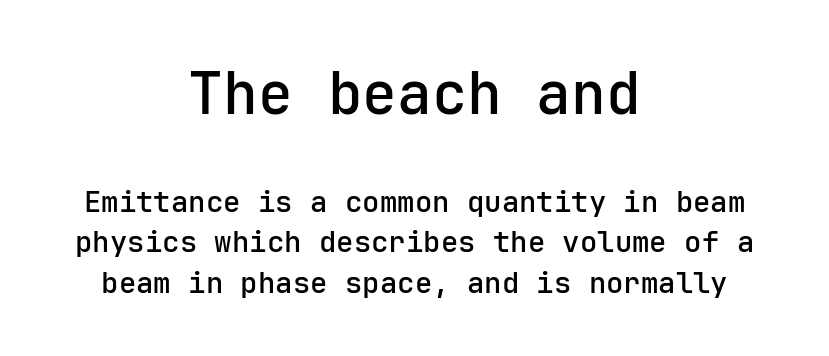
Q: Is the text italic (slanted)? A: No, it is upright.
Q: Is the typeface a serif or a sans-serif typeface? A: Sans-serif.
Q: Is the text underlined? A: No.
Q: How is the paragraph aligned? A: Centered.
Q: Is the spacing between letters normal or unusually wide? A: Normal.
Q: Is the spacing between lines tight, normal or loose? A: Normal.
Q: Which block of text is set in a larger size, the first (top) or the second (bottom)? A: The first (top) one.
Q: Width (condensed, normal, or wide)? A: Normal.
Q: Stroke contrast? A: Low.
Q: x-height? A: Medium.
Q: Monospaced? A: Yes.
